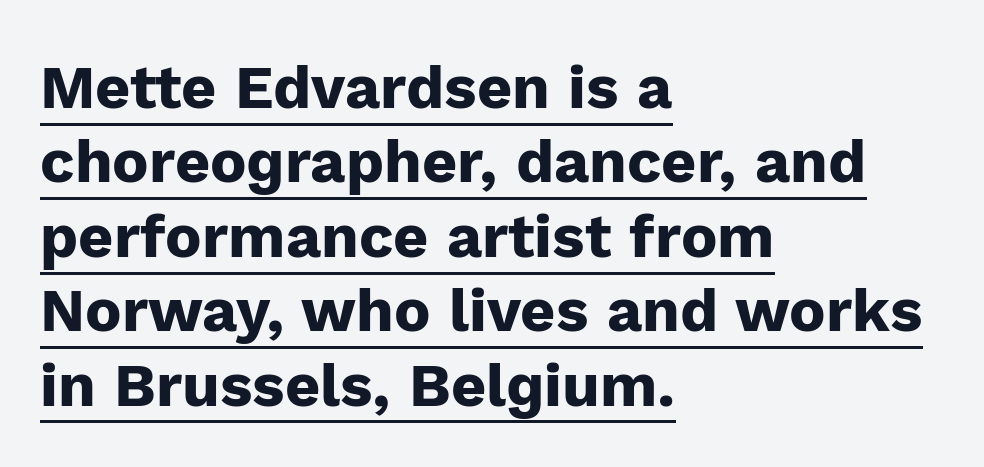
{"serif": "no", "italic": "no", "bold": "yes", "weight": "heavy", "width": "normal", "stroke_contrast": "low", "x_height": "medium", "monospaced": "no", "underline": "yes", "align": "left", "line_spacing_ratio": 1.22, "letter_spacing": "normal", "letter_spacing_em": 0.0, "glyph_px": 61}
